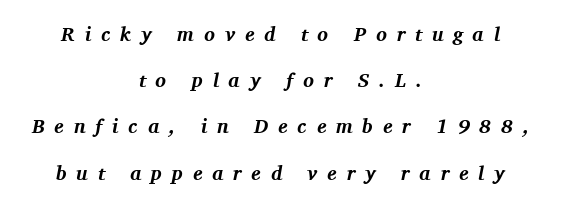
The lines are spread far apart with generous leading. What stands out about the letter spacing? Its width — letters are far apart. The face used here has the dense, thick strokes of a bold. Just letters on the line, the space beneath them empty.
